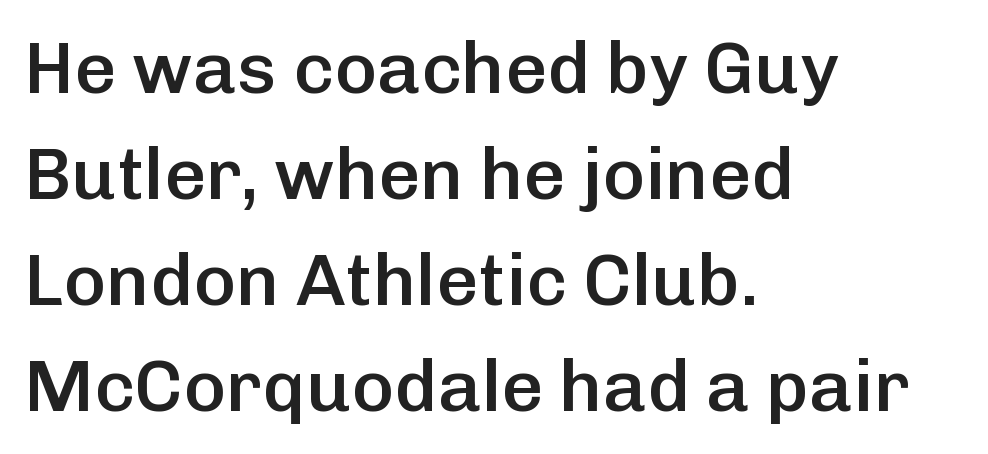
The image shows 73 px semibold sans-serif type, upright; set left-aligned, normal line spacing (1.45x), normal letter spacing, not underlined; low stroke contrast and a medium x-height.
